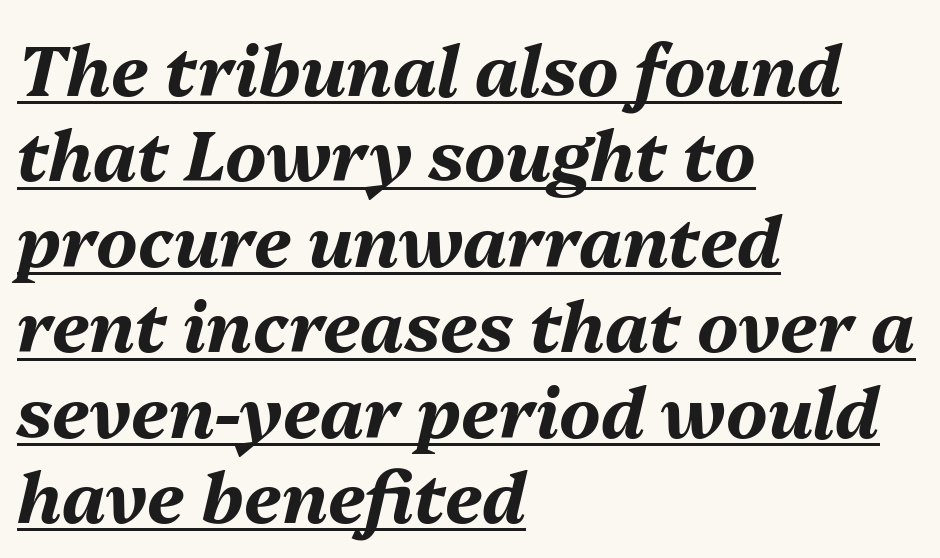
Q: Is the text bold? A: Yes.
Q: Is the text italic (slanted)? A: Yes, it leans right by about 13 degrees.
Q: Is the text underlined? A: Yes.
Q: How is the paragraph aligned? A: Left-aligned.
Q: Is the spacing between letters normal or unusually wide? A: Normal.
Q: Width (condensed, normal, or wide)? A: Normal.
Q: Stroke contrast? A: Medium.
Q: x-height? A: Medium.
Q: Monospaced? A: No.
